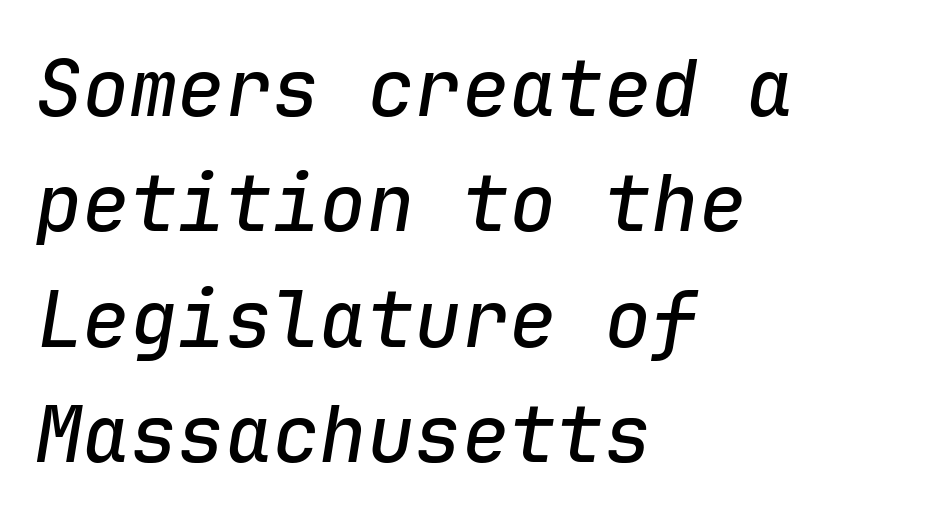
Q: Is the text italic (slanted)? A: Yes, it leans right by about 9 degrees.
Q: Is the text underlined? A: No.
Q: How is the paragraph aligned? A: Left-aligned.
Q: Is the spacing between letters normal or unusually wide? A: Normal.
Q: Is the spacing between lines tight, normal or loose? A: Normal.
Q: Width (condensed, normal, or wide)? A: Normal.
Q: Stroke contrast? A: Low.
Q: x-height? A: Medium.
Q: Monospaced? A: Yes.
